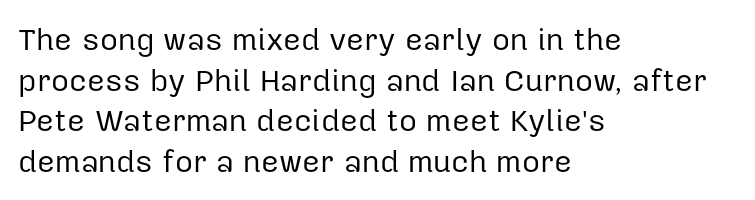
The image shows 31 px regular-weight sans-serif type, upright; set left-aligned, normal line spacing (1.31x), normal letter spacing, not underlined; low stroke contrast and a medium x-height.
